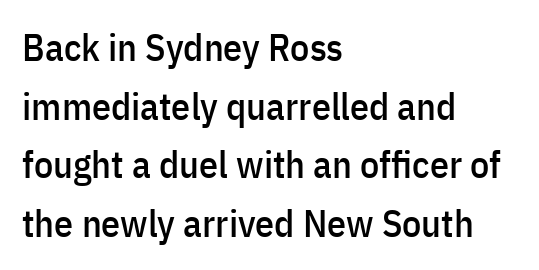
{"serif": "no", "italic": "no", "width": "condensed", "stroke_contrast": "low", "x_height": "medium", "monospaced": "no", "underline": "no", "align": "left", "line_spacing": "normal", "line_spacing_ratio": 1.54, "letter_spacing": "normal", "letter_spacing_em": 0.0, "glyph_px": 38}
